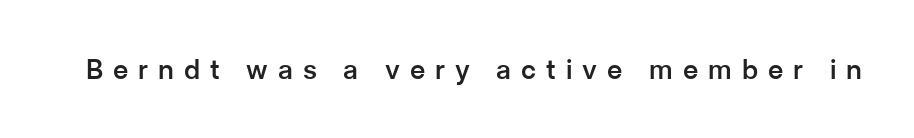
Q: Is the text bold? A: Semi-bold.
Q: Is the text italic (slanted)? A: No, it is upright.
Q: Is the text underlined? A: No.
Q: Is the spacing between letters normal or unusually wide? A: Unusually wide.
